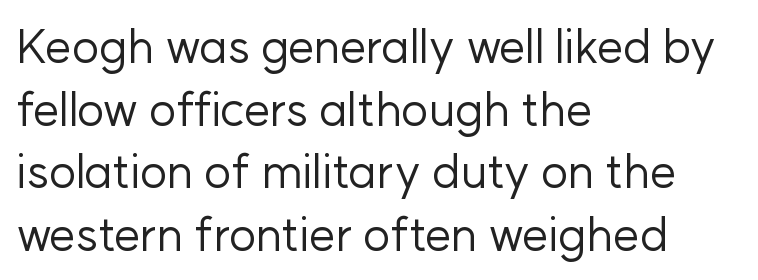
No feet cap the strokes, marking this as sans-serif type. Baseline-to-baseline distance is the conventional proportion of letter height. Summary of weight: not heavy and not bold. Italic? Not at all — the glyphs are vertical. Quick note: underline off. The typesetter chose a ragged-right arrangement here.
